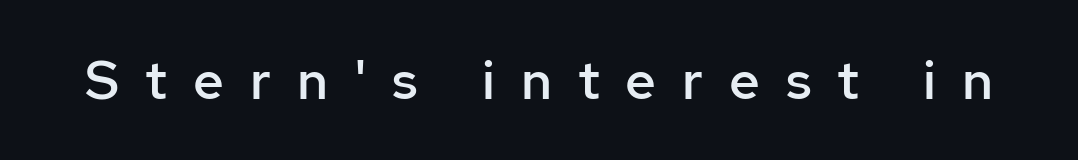
{"serif": "no", "italic": "no", "bold": "semi", "weight": "semibold", "width": "normal", "stroke_contrast": "low", "x_height": "medium", "monospaced": "no", "underline": "no", "letter_spacing": "wide", "letter_spacing_em": 0.48, "glyph_px": 54}
